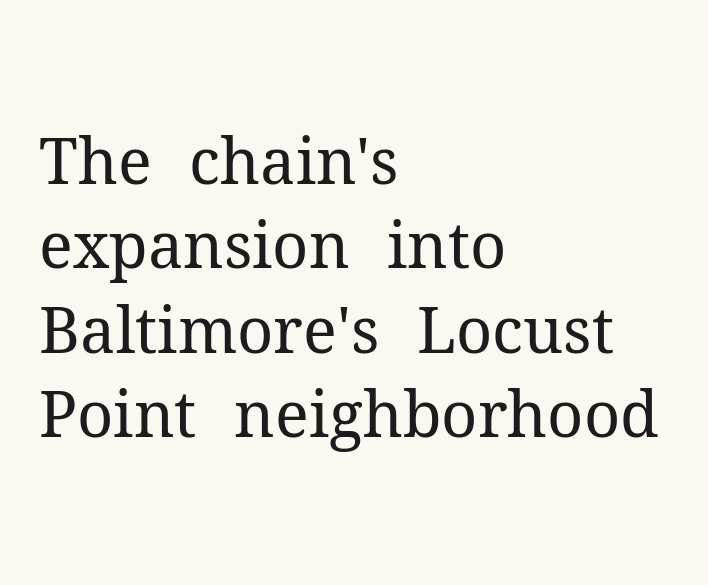
The image shows 63 px regular-weight serif type, upright; set left-aligned, normal line spacing (1.34x), normal letter spacing, not underlined; medium stroke contrast and a medium x-height.
